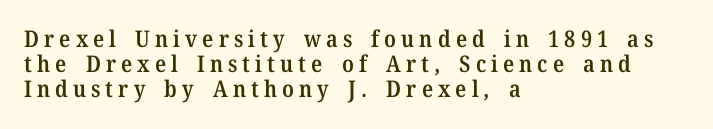
{"italic": "no", "bold": "semi", "underline": "no", "align": "left", "line_spacing": "tight", "line_spacing_ratio": 1.08, "letter_spacing": "wide", "letter_spacing_em": 0.22, "glyph_px": 23}
